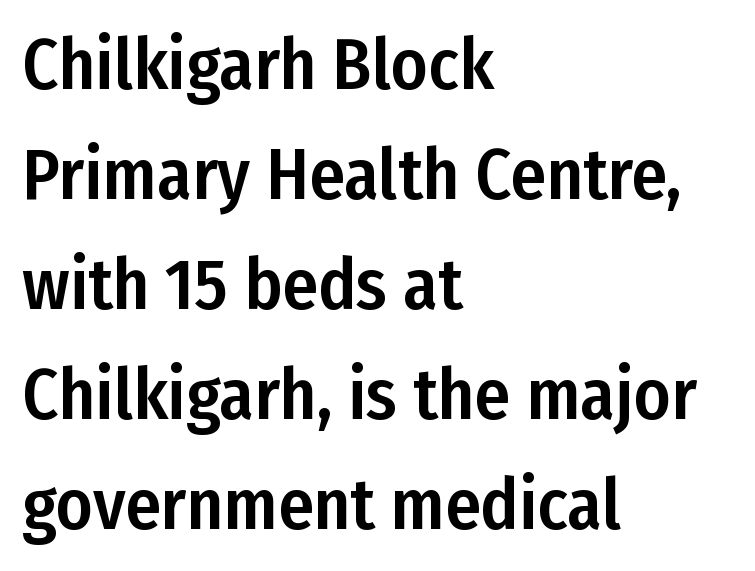
Q: Is the text italic (slanted)? A: No, it is upright.
Q: Is the typeface a serif or a sans-serif typeface? A: Sans-serif.
Q: Is the text underlined? A: No.
Q: How is the paragraph aligned? A: Left-aligned.
Q: Is the spacing between letters normal or unusually wide? A: Normal.
Q: Is the spacing between lines tight, normal or loose? A: Normal.
Q: Width (condensed, normal, or wide)? A: Condensed.
Q: Stroke contrast? A: Low.
Q: x-height? A: Medium.
Q: Monospaced? A: No.
